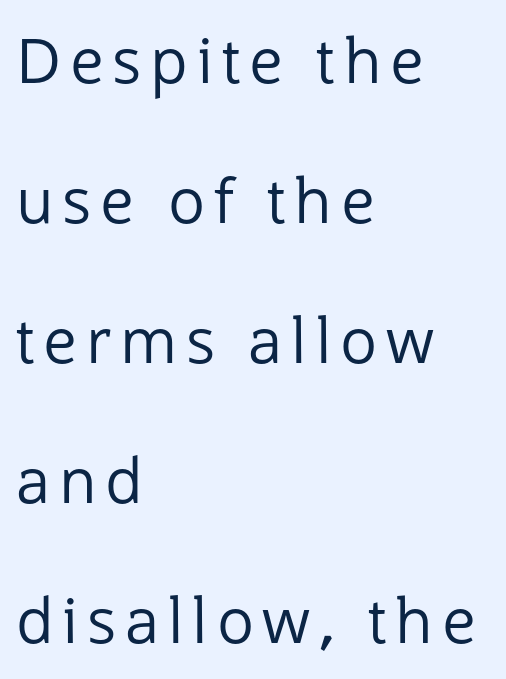
{"serif": "no", "italic": "no", "bold": "no", "weight": "regular", "width": "normal", "stroke_contrast": "low", "x_height": "medium", "monospaced": "no", "underline": "no", "align": "left", "line_spacing": "loose", "line_spacing_ratio": 2.26, "glyph_px": 62}
